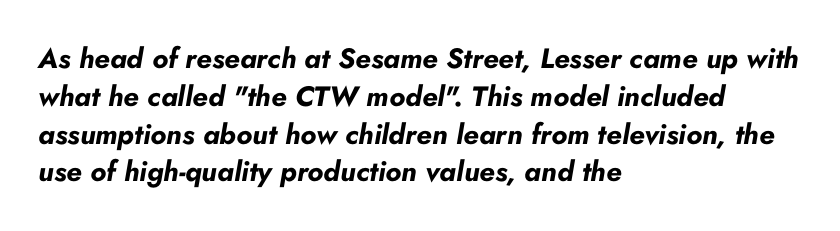
Q: Is the text bold? A: Yes.
Q: Is the text italic (slanted)? A: Yes, it leans right by about 10 degrees.
Q: Is the text underlined? A: No.
Q: How is the paragraph aligned? A: Left-aligned.
Q: Is the spacing between letters normal or unusually wide? A: Normal.
Q: Is the spacing between lines tight, normal or loose? A: Normal.
Q: Width (condensed, normal, or wide)? A: Normal.
Q: Stroke contrast? A: Low.
Q: x-height? A: Small.
Q: Monospaced? A: No.
